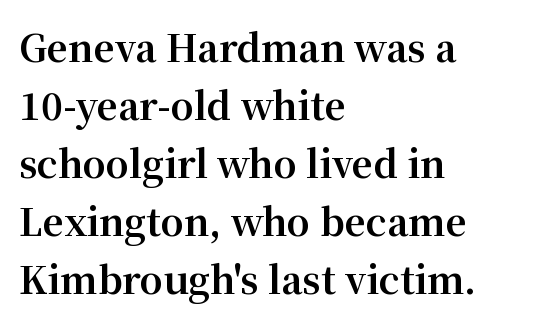
Q: Is the text bold? A: Yes.
Q: Is the text italic (slanted)? A: No, it is upright.
Q: Is the typeface a serif or a sans-serif typeface? A: Serif.
Q: Is the text underlined? A: No.
Q: How is the paragraph aligned? A: Left-aligned.
Q: Is the spacing between letters normal or unusually wide? A: Normal.
Q: Is the spacing between lines tight, normal or loose? A: Normal.
Q: Width (condensed, normal, or wide)? A: Normal.
Q: Stroke contrast? A: Medium.
Q: x-height? A: Medium.
Q: Monospaced? A: No.
